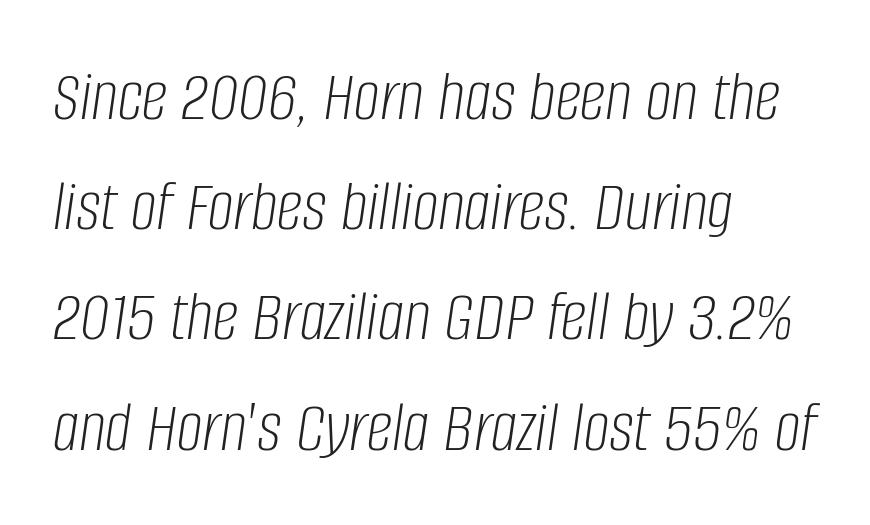
The space between consecutive lines is moderate. Stroke mass is kept to a normal reading level or below. Each letter keeps its own natural width here, so spacing adapts to shape. Style check: oblique.
